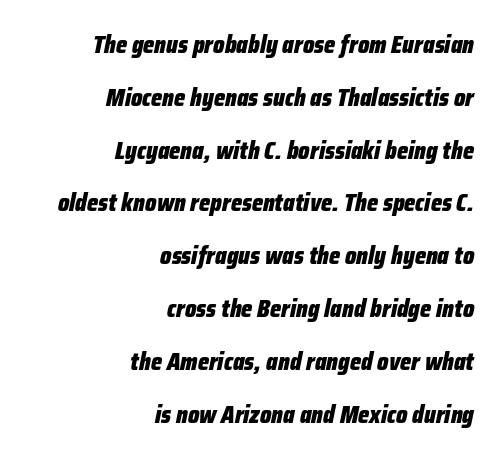
Q: Is the text bold? A: Yes.
Q: Is the text italic (slanted)? A: Yes, it leans right by about 12 degrees.
Q: Is the text underlined? A: No.
Q: How is the paragraph aligned? A: Right-aligned.
Q: Is the spacing between letters normal or unusually wide? A: Normal.
Q: Is the spacing between lines tight, normal or loose? A: Loose.
